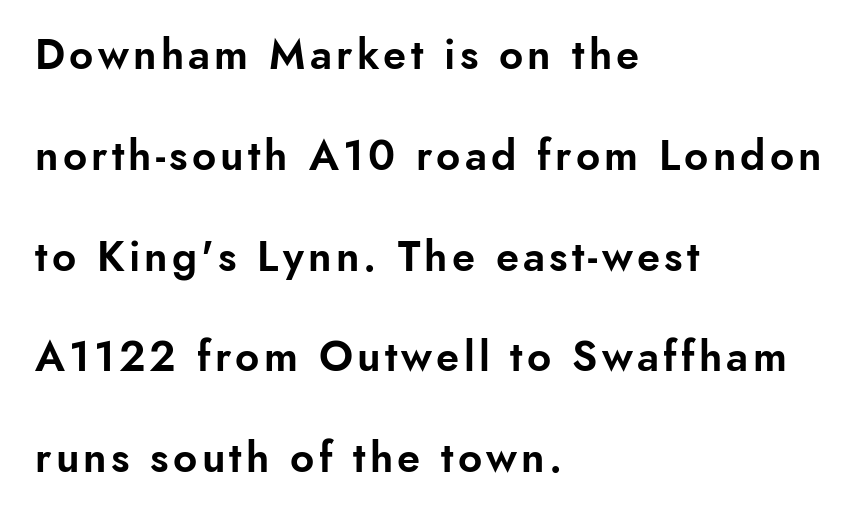
Q: Is the text italic (slanted)? A: No, it is upright.
Q: Is the typeface a serif or a sans-serif typeface? A: Sans-serif.
Q: Is the text underlined? A: No.
Q: How is the paragraph aligned? A: Left-aligned.
Q: Is the spacing between lines tight, normal or loose? A: Loose.
Q: Width (condensed, normal, or wide)? A: Normal.
Q: Stroke contrast? A: Low.
Q: x-height? A: Small.
Q: Monospaced? A: No.
